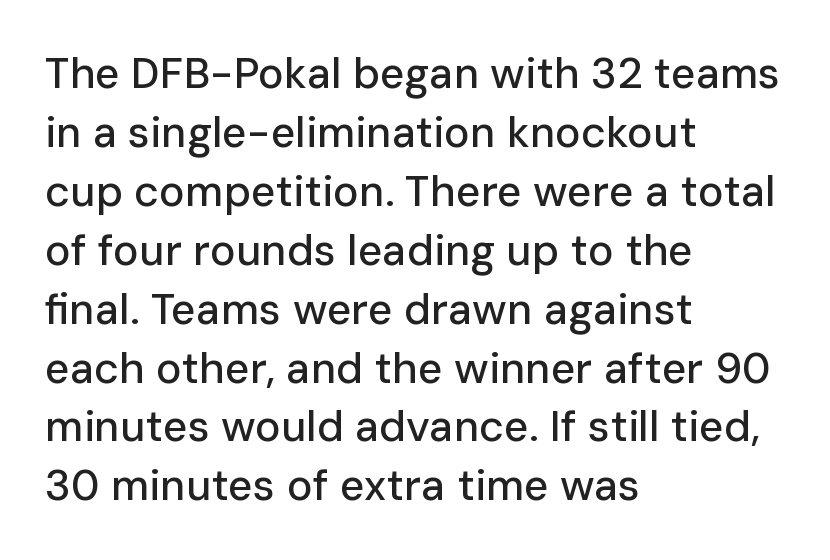
Only glyphs here, with clear space below each row. The letters carry no serifs — their stems end cleanly without finishing strokes. Each new line begins a customary step beneath the previous one. The axis of the letterforms is exactly vertical. This sample has the flowing, uneven cadence of proportional lettering.
